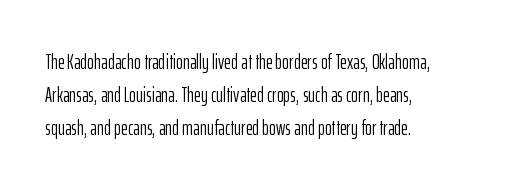
The image shows 21 px text type, upright; set left-aligned, normal line spacing (1.56x), normal letter spacing, not underlined.
